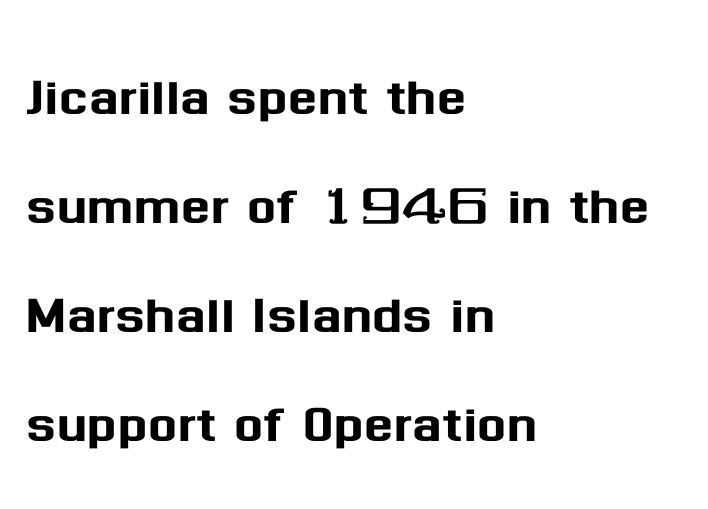
Q: Is the text italic (slanted)? A: No, it is upright.
Q: Is the typeface a serif or a sans-serif typeface? A: Sans-serif.
Q: Is the text underlined? A: No.
Q: How is the paragraph aligned? A: Left-aligned.
Q: Is the spacing between letters normal or unusually wide? A: Normal.
Q: Is the spacing between lines tight, normal or loose? A: Normal.
Q: Width (condensed, normal, or wide)? A: Normal.
Q: Stroke contrast? A: Medium.
Q: x-height? A: Medium.
Q: Monospaced? A: No.
